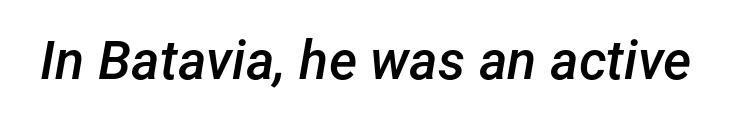
{"italic": "yes", "lean": "right", "slant_degrees": 12, "bold": "semi", "weight": "semibold", "width": "normal", "stroke_contrast": "low", "x_height": "medium", "monospaced": "no", "underline": "no", "letter_spacing": "normal", "letter_spacing_em": 0.0, "glyph_px": 54}
